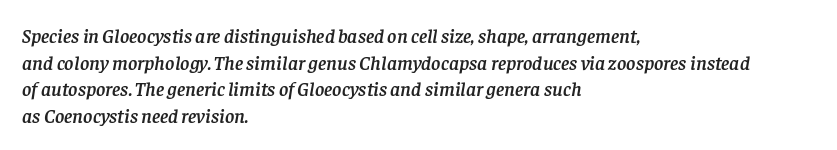
{"italic": "yes", "lean": "right", "slant_degrees": 8, "underline": "no", "align": "left", "line_spacing": "normal", "line_spacing_ratio": 1.33, "letter_spacing": "normal", "letter_spacing_em": 0.0, "glyph_px": 20}
